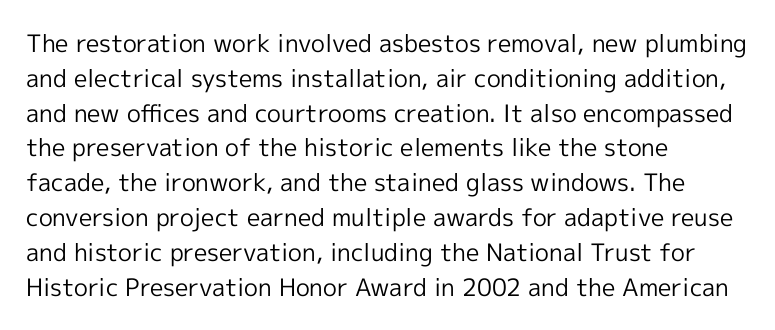
{"italic": "no", "bold": "no", "underline": "no", "align": "left", "line_spacing": "normal", "line_spacing_ratio": 1.45, "letter_spacing": "normal", "letter_spacing_em": 0.0, "glyph_px": 24}
